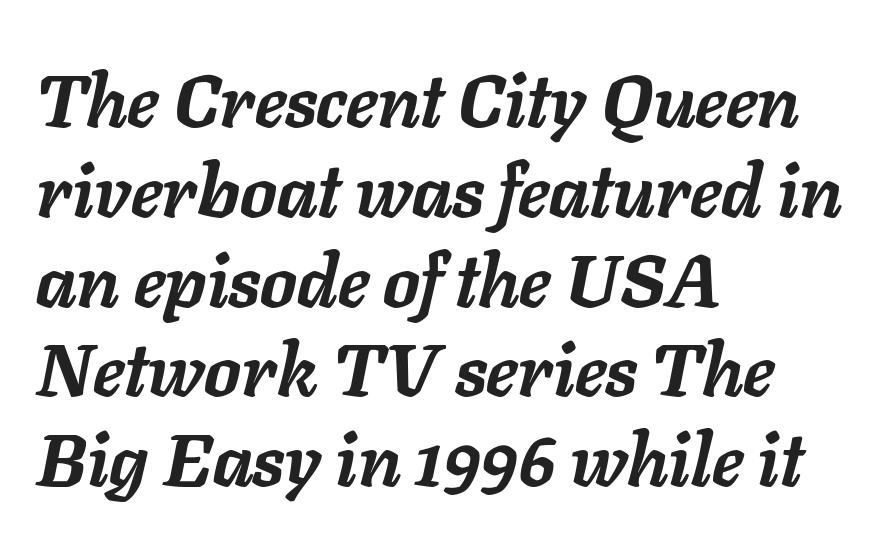
Q: Is the text bold? A: Yes.
Q: Is the text italic (slanted)? A: Yes, it leans right by about 11 degrees.
Q: Is the text underlined? A: No.
Q: How is the paragraph aligned? A: Left-aligned.
Q: Is the spacing between letters normal or unusually wide? A: Normal.
Q: Width (condensed, normal, or wide)? A: Normal.
Q: Stroke contrast? A: Low.
Q: x-height? A: Medium.
Q: Monospaced? A: No.
